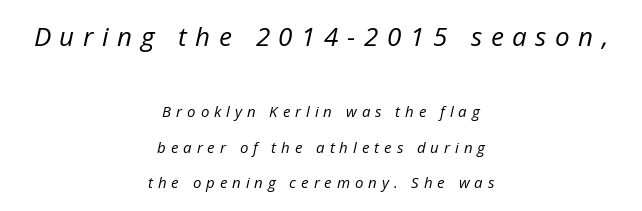
The image shows 26 px text type, italic (leaning right); set centered, loose line spacing (2.36x), unusually wide letter spacing (+0.33 em), not underlined; the first (top) block is 1.73x larger.
